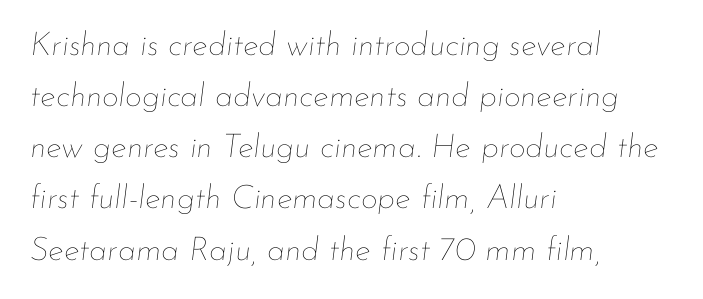
There's an unmistakable incline to the writing here. Beneath every word, the page is bare. Glyph-to-glyph distance matches everyday printed text. The text block is weighted toward the left margin, trailing off unevenly rightward.
